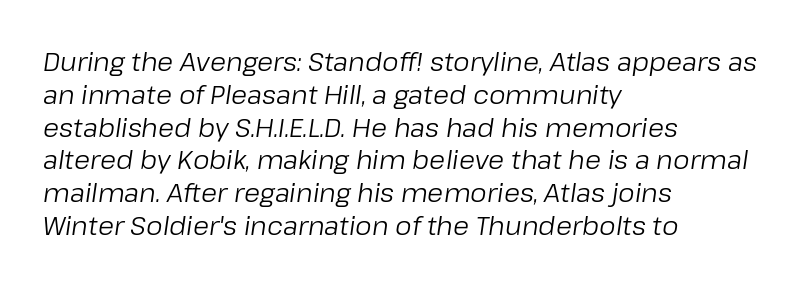
Q: Is the text bold? A: No.
Q: Is the text italic (slanted)? A: Yes, it leans right by about 8 degrees.
Q: Is the text underlined? A: No.
Q: How is the paragraph aligned? A: Left-aligned.
Q: Is the spacing between letters normal or unusually wide? A: Normal.
Q: Is the spacing between lines tight, normal or loose? A: Normal.
